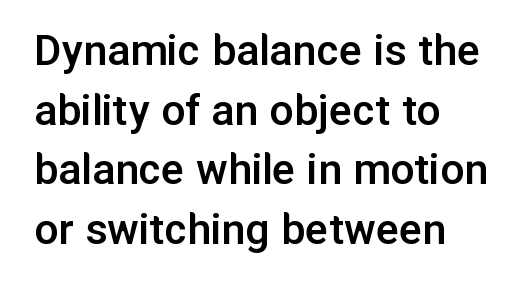
This is moderately heavy type, rendered in semibold. Character widths vary here, with narrow letters taking less room than wide ones. The lines in this sample share a left origin and differ only in where they stop. Ascenders rise straight up at ninety degrees. The foot of each line stays bare and open. Grotesque or geometric, the face here clearly has no serifs.
